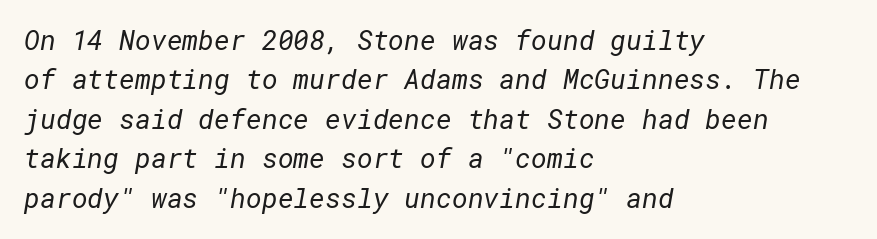
{"bold": "no", "underline": "no", "align": "left", "line_spacing": "normal", "line_spacing_ratio": 1.46, "letter_spacing": "normal", "letter_spacing_em": 0.0, "glyph_px": 27}
